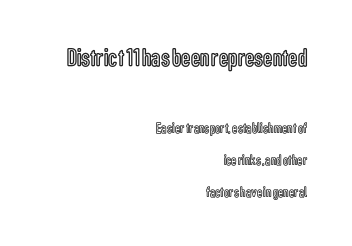
Q: Is the text italic (slanted)? A: No, it is upright.
Q: Is the text underlined? A: No.
Q: How is the paragraph aligned? A: Right-aligned.
Q: Is the spacing between letters normal or unusually wide? A: Normal.
Q: Is the spacing between lines tight, normal or loose? A: Loose.
Q: Which block of text is set in a larger size, the first (top) or the second (bottom)? A: The first (top) one.
